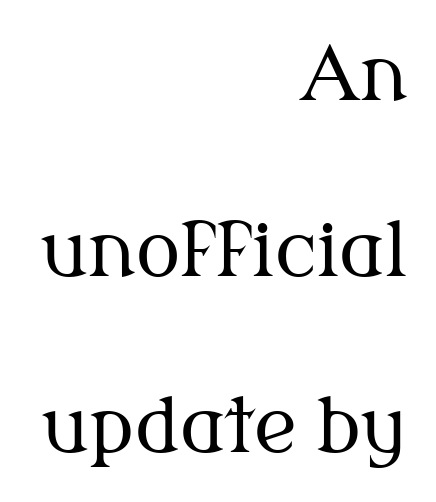
{"serif": "yes", "italic": "no", "bold": "no", "weight": "regular", "width": "normal", "stroke_contrast": "medium", "x_height": "medium", "monospaced": "no", "underline": "no", "align": "right", "line_spacing": "loose", "line_spacing_ratio": 2.38, "letter_spacing": "normal", "letter_spacing_em": 0.0, "glyph_px": 74}
